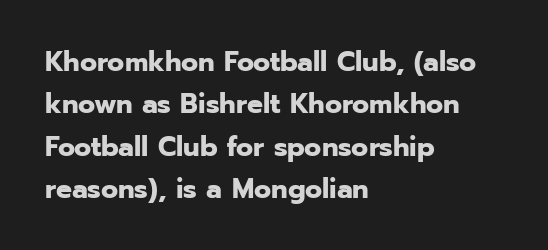
{"serif": "no", "italic": "no", "bold": "yes", "weight": "bold", "width": "normal", "stroke_contrast": "low", "x_height": "medium", "monospaced": "no", "underline": "no", "align": "left", "line_spacing": "normal", "line_spacing_ratio": 1.51, "letter_spacing": "normal", "letter_spacing_em": 0.0, "glyph_px": 28}
